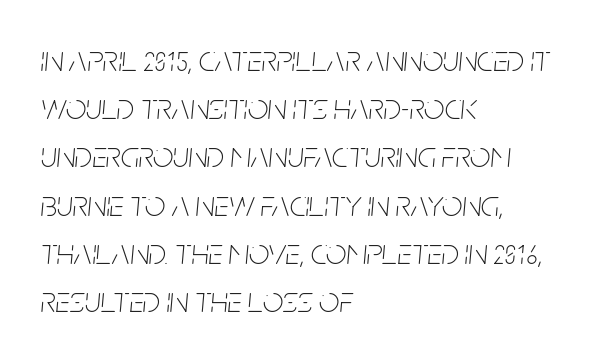
{"italic": "yes", "lean": "right", "slant_degrees": 5, "bold": "no", "weight": "thin", "width": "condensed", "stroke_contrast": "low", "x_height": "large", "monospaced": "no", "underline": "no", "align": "left", "line_spacing": "normal", "line_spacing_ratio": 1.34, "letter_spacing": "normal", "letter_spacing_em": 0.0, "glyph_px": 36}
